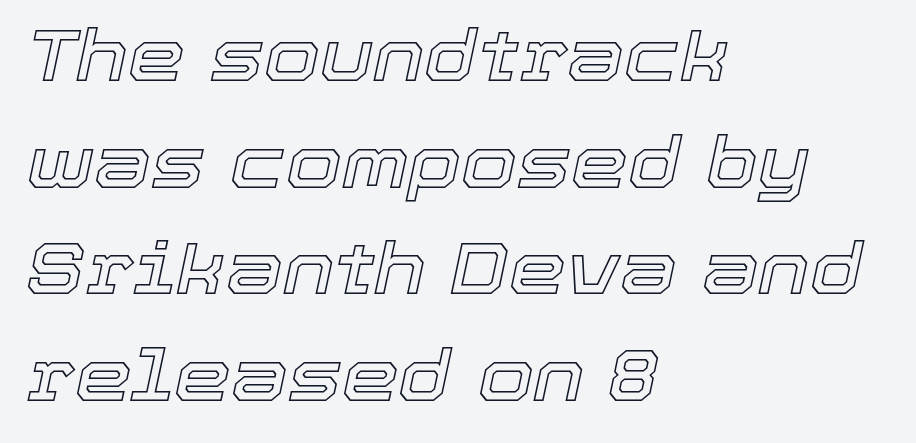
{"italic": "yes", "lean": "right", "slant_degrees": 12, "width": "normal", "x_height": "medium", "monospaced": "no", "underline": "no", "align": "left", "line_spacing": "normal", "line_spacing_ratio": 1.48, "letter_spacing": "normal", "letter_spacing_em": 0.0, "glyph_px": 72}
